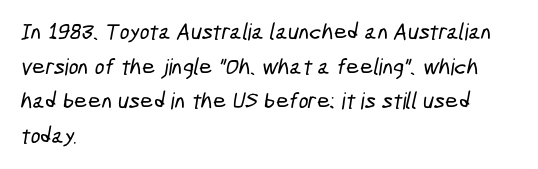
Inter-character spacing is left at the font's built-in metrics. The rendering uses a moderate line-height, typical for paragraphs. Plain, unruled lines of type. The typesetter chose a ragged-right arrangement here.
